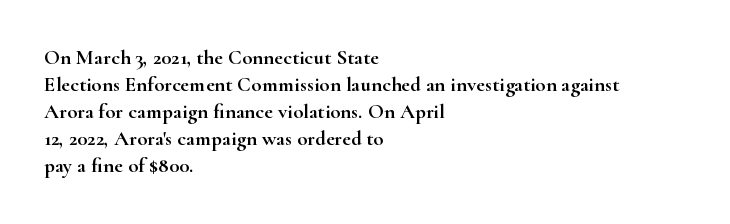
The image shows 21 px text type, upright; set left-aligned, normal line spacing (1.29x), normal letter spacing, not underlined.
